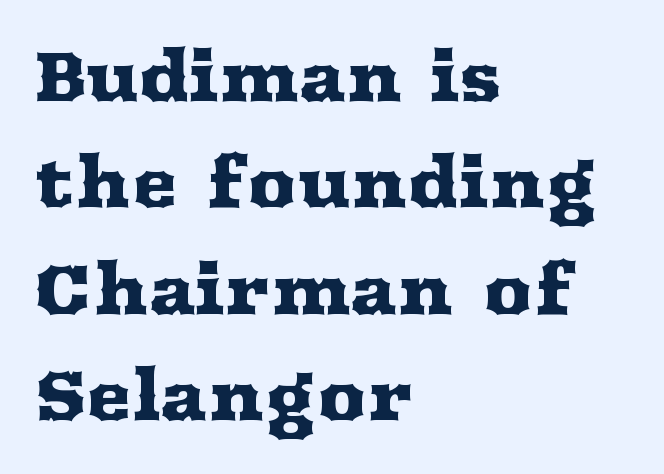
Has an underline been added? It has not. The axis of the letterforms is exactly vertical. The vertical gap from one line to the next is medium. The tracking reads as untouched default to a designer's eye.
